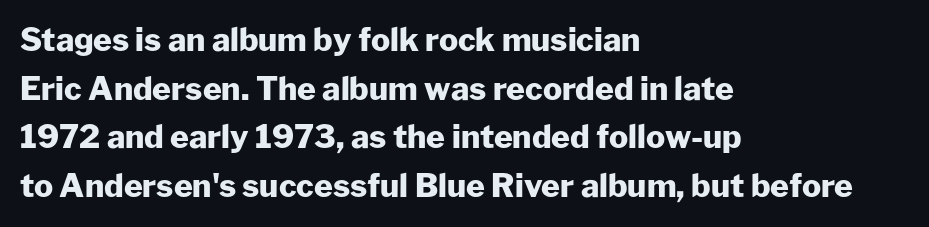
Q: Is the text bold? A: Yes.
Q: Is the text italic (slanted)? A: No, it is upright.
Q: Is the typeface a serif or a sans-serif typeface? A: Sans-serif.
Q: Is the text underlined? A: No.
Q: How is the paragraph aligned? A: Left-aligned.
Q: Is the spacing between letters normal or unusually wide? A: Normal.
Q: Is the spacing between lines tight, normal or loose? A: Normal.
Q: Width (condensed, normal, or wide)? A: Normal.
Q: Stroke contrast? A: Low.
Q: x-height? A: Medium.
Q: Monospaced? A: No.
